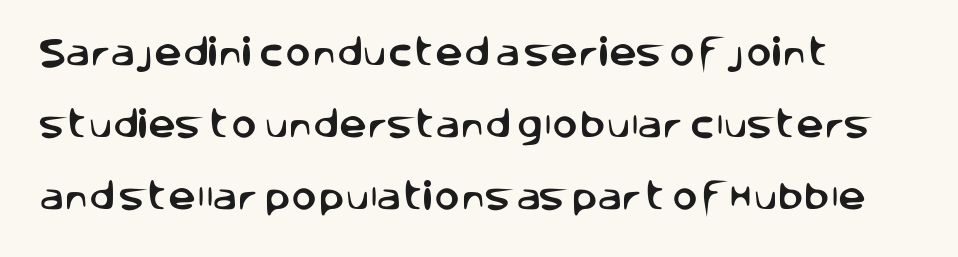
The designer went with a sans here, leaving each stem footless. The lettering holds an erect, upright posture throughout. The rendering anchors every line to the left-hand side. Tracking value appears to be zero — textbook default spacing.
